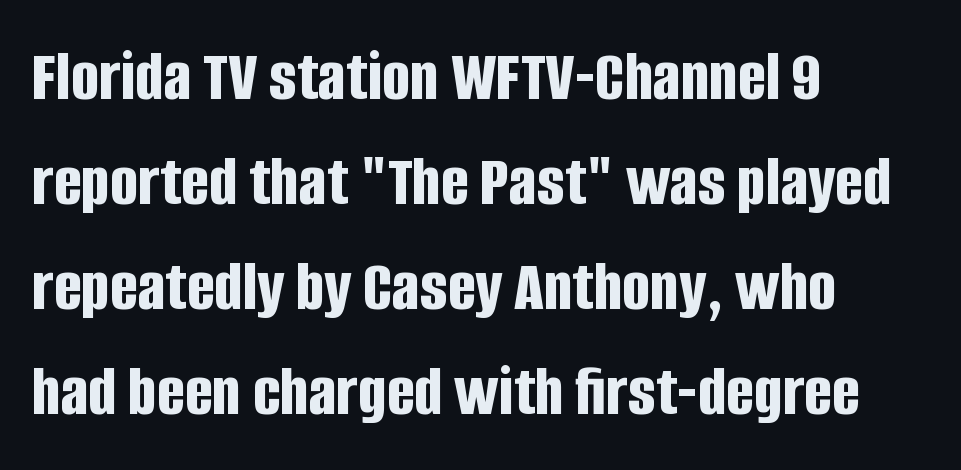
Do the letters lean? They stand straight. Proportional: the letters do not fall into vertical columns. The type family on display is of the sans-serif kind. How are the letters spaced? Ordinarily, with no added tracking. Compared with typical paragraphs, the rows here are spaced about the same. How heavy is the stroke? Heavy — this is a bold.
